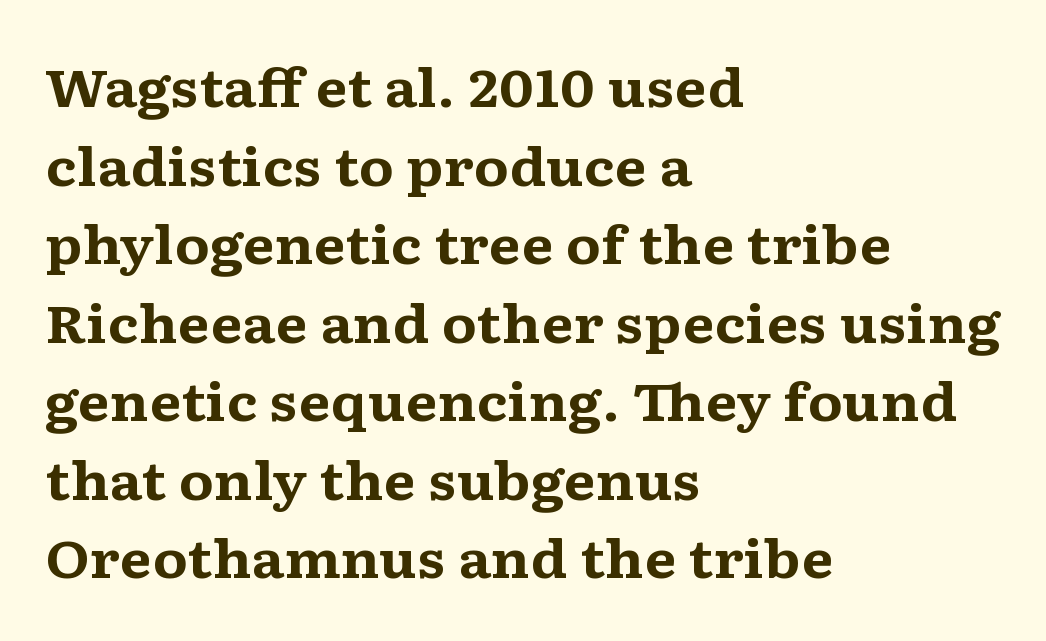
Here the glyphs are tracked normally, forming tight word shapes. This sample has the flowing, uneven cadence of proportional lettering. This is serif lettering, the kind often seen in printed books. Each line starts at the same left margin while the right side varies. Leading: standard.
